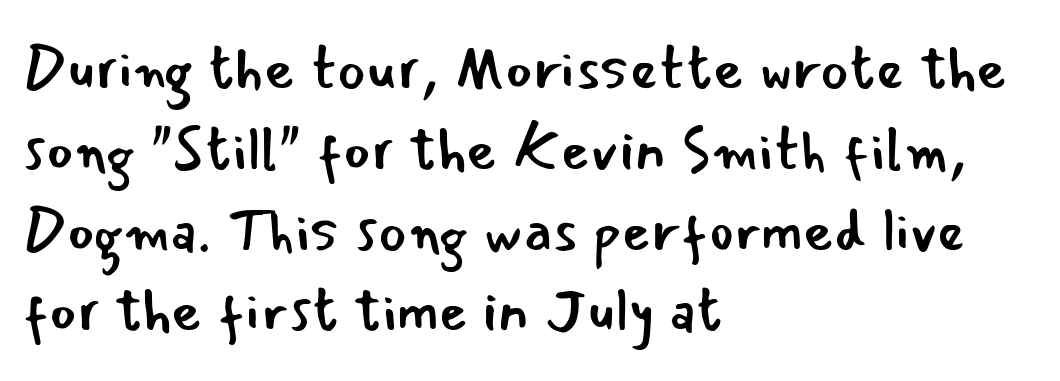
{"serif": "no", "italic": "no", "bold": "no", "weight": "regular", "width": "normal", "stroke_contrast": "low", "x_height": "small", "monospaced": "no", "underline": "no", "align": "left", "line_spacing": "normal", "line_spacing_ratio": 1.37, "letter_spacing": "normal", "letter_spacing_em": 0.0, "glyph_px": 59}
